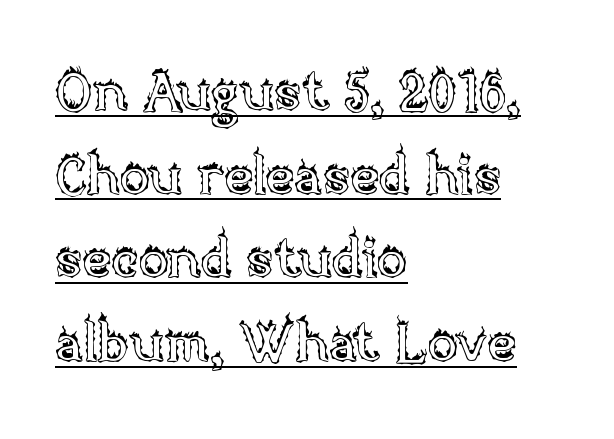
{"italic": "no", "width": "normal", "x_height": "large", "monospaced": "no", "underline": "yes", "align": "left", "line_spacing": "normal", "line_spacing_ratio": 1.52, "letter_spacing": "normal", "letter_spacing_em": 0.0, "glyph_px": 55}
